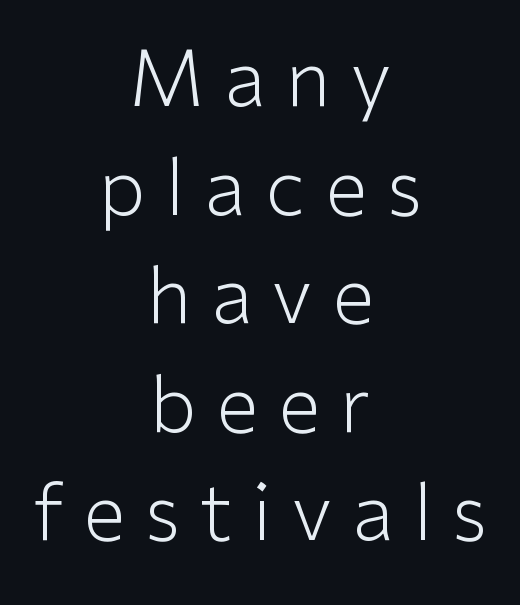
Every character sits straight up, as roman type does. One glance says typical: line gaps are just what's usual. Beneath every word, the page is bare. The font sits on the lighter half of the weight spectrum, regular included. The passage shown is typed in a proportional face where columns would drift. The paragraph has two soft edges and a firm central axis.
